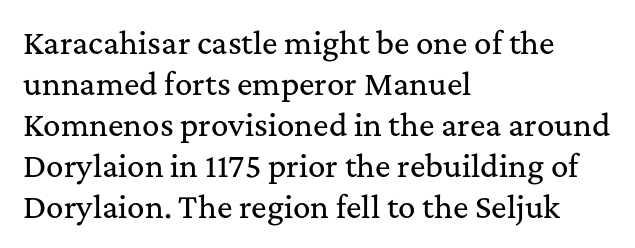
The image shows 29 px serif type, upright; set left-aligned, normal line spacing (1.41x), normal letter spacing, not underlined; medium stroke contrast and a medium x-height.
